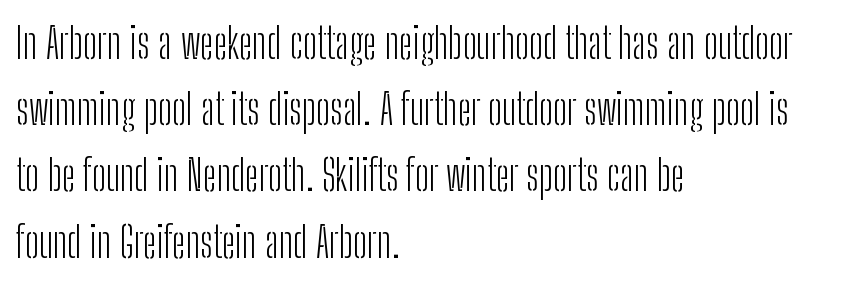
The image shows 43 px light, condensed sans-serif type, upright; set left-aligned, normal line spacing (1.54x), normal letter spacing, not underlined; low stroke contrast and a medium x-height.
